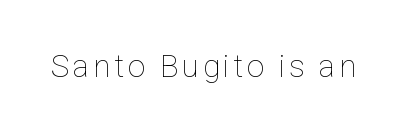
{"italic": "no", "bold": "no", "weight": "thin", "width": "normal", "stroke_contrast": "low", "x_height": "medium", "monospaced": "no", "underline": "no", "glyph_px": 31}
